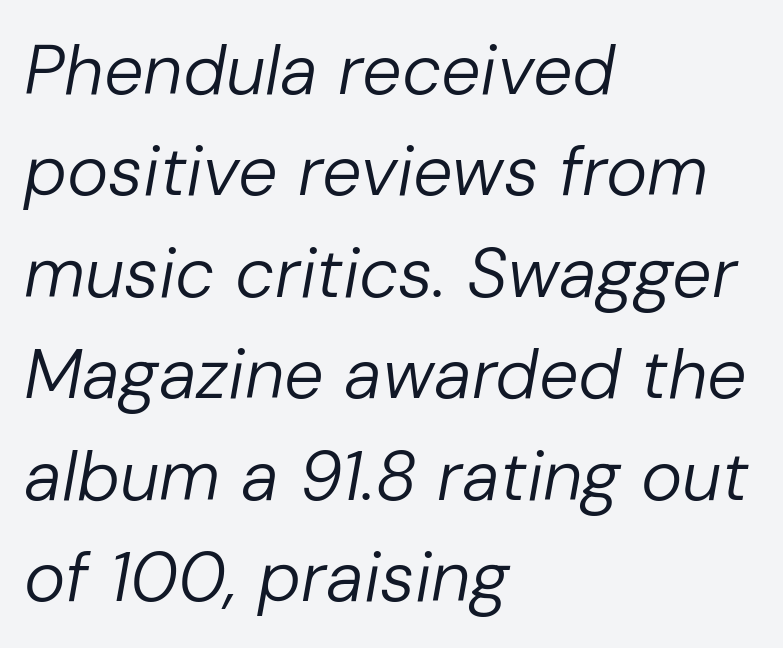
The vertical gap from one line to the next is medium. You could not count columns in this text — the font is proportionally spaced. Every character sits at an angle, as italics do. The gaps between neighbouring characters are ordinary and unremarkable. Unbolded letterforms with no extra heft.
